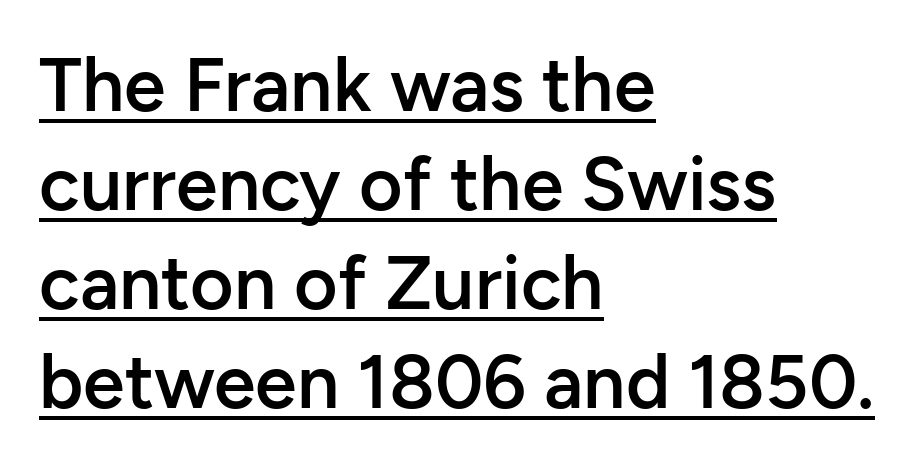
{"serif": "no", "italic": "no", "bold": "semi", "weight": "semibold", "width": "normal", "stroke_contrast": "low", "x_height": "medium", "monospaced": "no", "underline": "yes", "align": "left", "line_spacing": "normal", "line_spacing_ratio": 1.32, "letter_spacing": "normal", "letter_spacing_em": 0.0, "glyph_px": 75}
